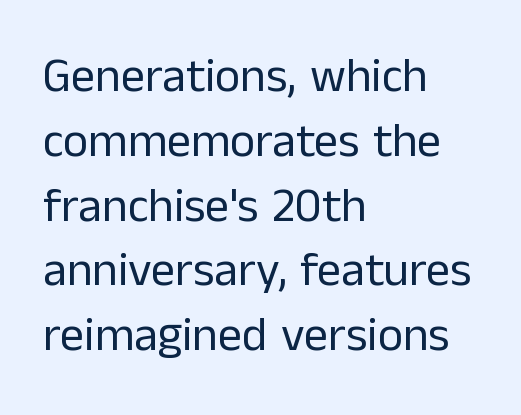
Q: Is the text bold? A: No.
Q: Is the text italic (slanted)? A: No, it is upright.
Q: Is the typeface a serif or a sans-serif typeface? A: Sans-serif.
Q: Is the text underlined? A: No.
Q: How is the paragraph aligned? A: Left-aligned.
Q: Is the spacing between letters normal or unusually wide? A: Normal.
Q: Is the spacing between lines tight, normal or loose? A: Normal.
Q: Width (condensed, normal, or wide)? A: Normal.
Q: Stroke contrast? A: Low.
Q: x-height? A: Medium.
Q: Monospaced? A: No.
